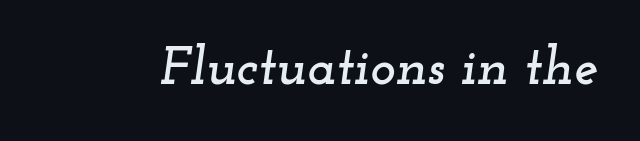
There's an unmistakable incline to the writing here. Looks like regular typesetting: each glyph gets only the width it needs. The space beneath each line is pristine and unruled. Characters follow at the spacing the type designer built in. Serifs: yes, visible at the terminals of the letterforms.
